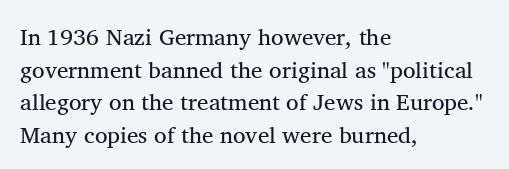
Characters follow at the spacing the type designer built in. The letterforms sit at book weight or below. Rendered with straight, roman letterforms. The rows are spaced the way most documents space them. The strip under each line holds only bare page.
